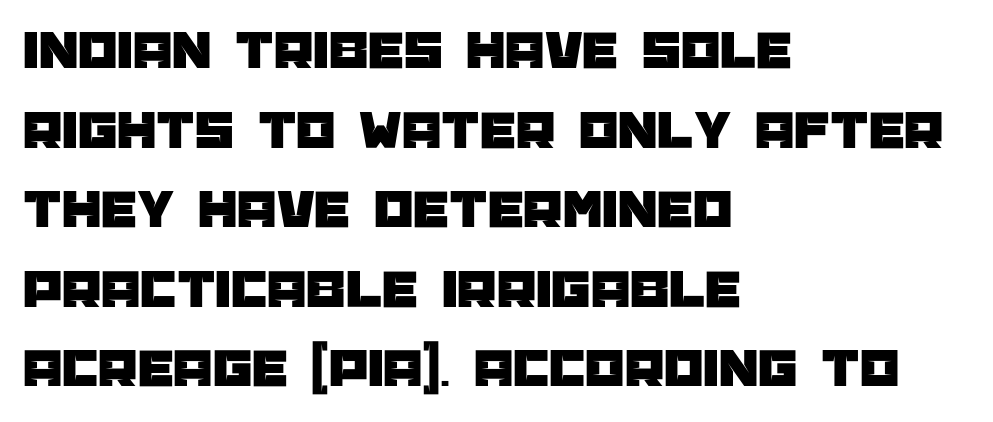
{"serif": "no", "italic": "no", "width": "normal", "stroke_contrast": "low", "x_height": "large", "monospaced": "no", "underline": "no", "align": "left", "line_spacing": "normal", "line_spacing_ratio": 1.42, "letter_spacing": "normal", "letter_spacing_em": 0.0, "glyph_px": 56}
